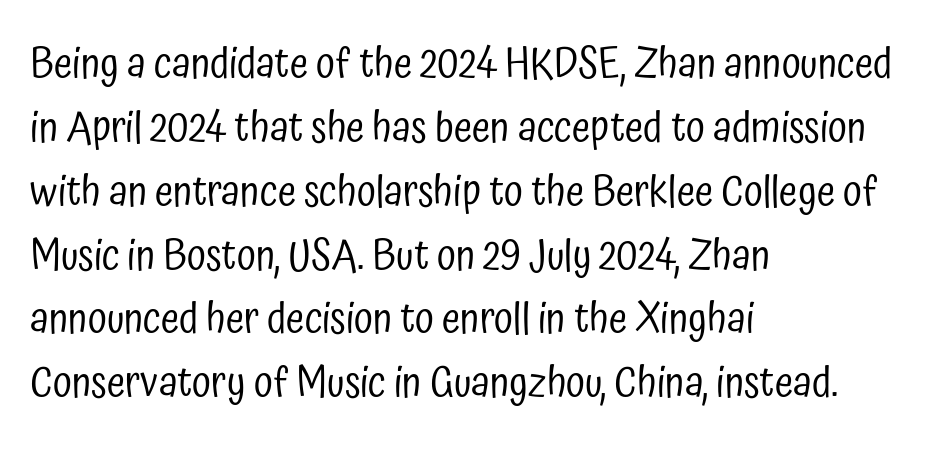
What's the leading like? Ordinary, nothing unusual. Left-aligned paragraph, ragged on the right. The letters sit at their default tracking, neither squeezed nor spread. The face used here is proportionally spaced, like ordinary book or web type.
